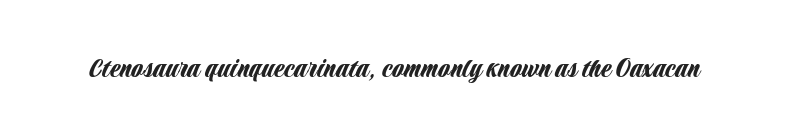
The image shows 30 px condensed sans-serif type; set normal letter spacing, not underlined; low stroke contrast and a large x-height.
